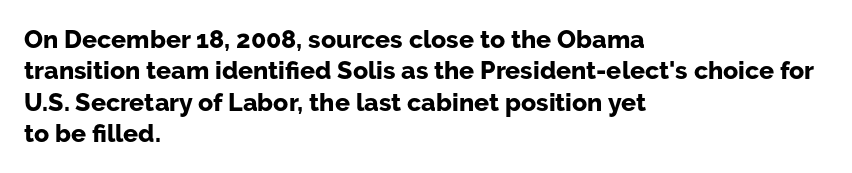
Q: Is the text bold? A: Yes.
Q: Is the text italic (slanted)? A: No, it is upright.
Q: Is the text underlined? A: No.
Q: How is the paragraph aligned? A: Left-aligned.
Q: Is the spacing between letters normal or unusually wide? A: Normal.
Q: Is the spacing between lines tight, normal or loose? A: Normal.
